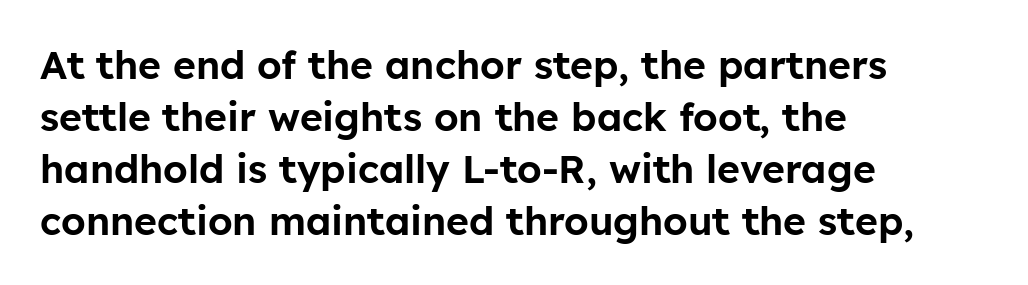
The image shows 39 px sans-serif type, upright; set left-aligned, normal line spacing (1.33x), normal letter spacing, not underlined; low stroke contrast and a medium x-height.
